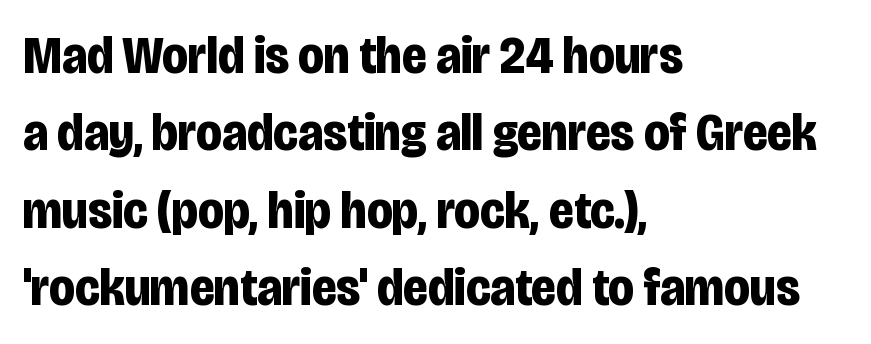
Q: Is the text bold? A: Yes.
Q: Is the text italic (slanted)? A: No, it is upright.
Q: Is the typeface a serif or a sans-serif typeface? A: Sans-serif.
Q: Is the text underlined? A: No.
Q: How is the paragraph aligned? A: Left-aligned.
Q: Is the spacing between letters normal or unusually wide? A: Normal.
Q: Is the spacing between lines tight, normal or loose? A: Normal.
Q: Width (condensed, normal, or wide)? A: Condensed.
Q: Stroke contrast? A: Low.
Q: x-height? A: Large.
Q: Monospaced? A: No.
